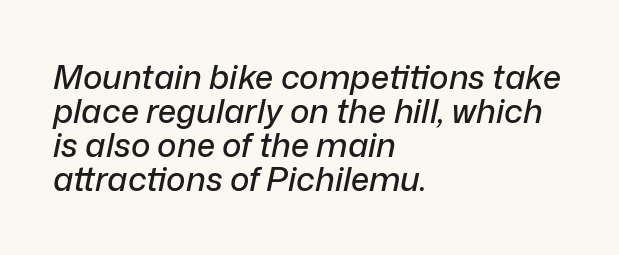
{"italic": "yes", "lean": "right", "slant_degrees": 12, "width": "normal", "stroke_contrast": "low", "x_height": "medium", "monospaced": "no", "underline": "no", "align": "left", "line_spacing": "tight", "line_spacing_ratio": 1.03, "letter_spacing": "normal", "letter_spacing_em": 0.0, "glyph_px": 33}
